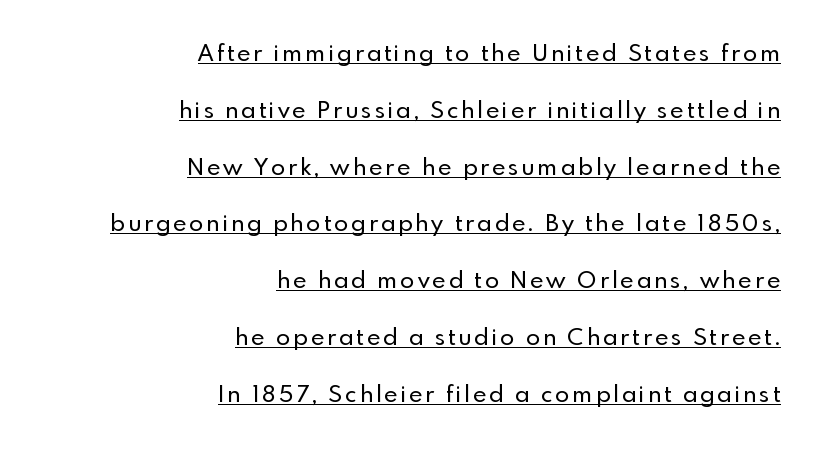
The image shows 23 px text type, upright; set right-aligned, loose line spacing (2.47x), underlined.
